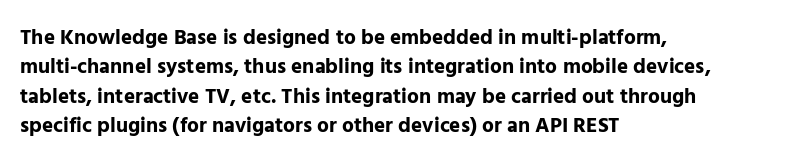
Posture: upright roman. Underlining? Definitely not there. Each line starts at the same left margin while the right side varies. Stroke thickness is high; the sample reads as a true bold. The block of text has a typical density, with ordinary space between rows.
